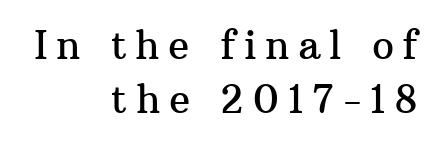
The image shows 39 px serif type, upright; set right-aligned, normal line spacing (1.38x), unusually wide letter spacing (+0.22 em), not underlined; medium stroke contrast and a medium x-height.
